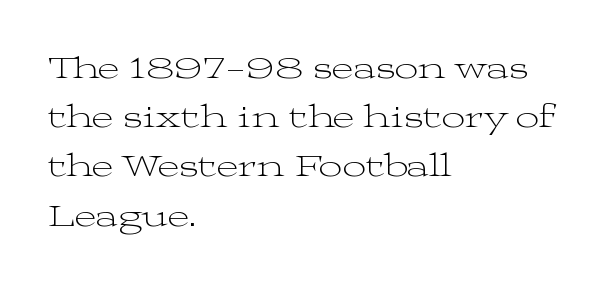
Nobody drew a line under any word here. Font category for this specimen: serif. This reads as an unemphasized weight, regular at the heaviest. Tracking value appears to be zero — textbook default spacing. In terms of posture, this sample is upright. Varying glyph widths throughout — classic text-font behaviour.
